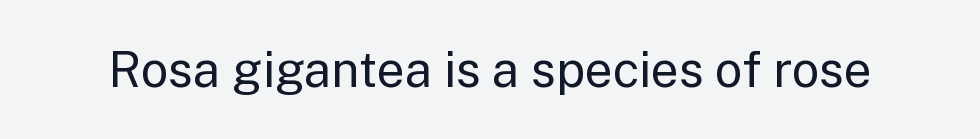
The image shows 49 px regular-weight sans-serif type, upright; set normal letter spacing, not underlined; low stroke contrast and a medium x-height.
